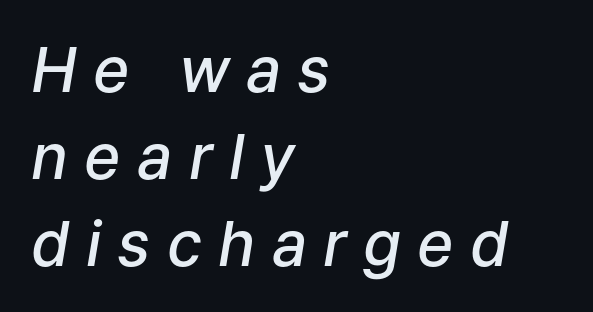
The face used here has a pronounced slope to its letters. The rag falls on the right side of this text block. Just letters on the line, the space beneath them empty. The face used here is proportionally spaced, like ordinary book or web type.
